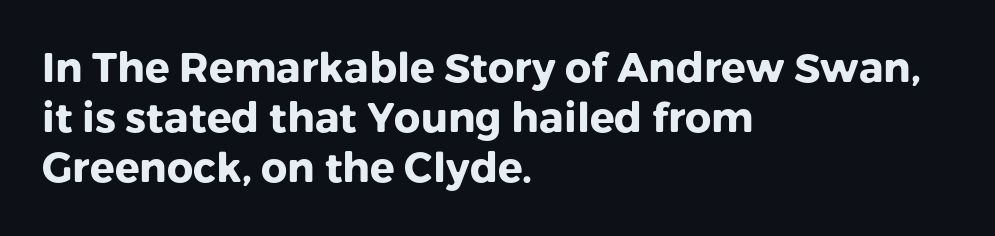
{"serif": "no", "italic": "no", "bold": "yes", "weight": "heavy", "width": "normal", "stroke_contrast": "low", "x_height": "medium", "monospaced": "no", "underline": "no", "align": "left", "line_spacing_ratio": 1.22, "letter_spacing": "normal", "letter_spacing_em": 0.0, "glyph_px": 41}
